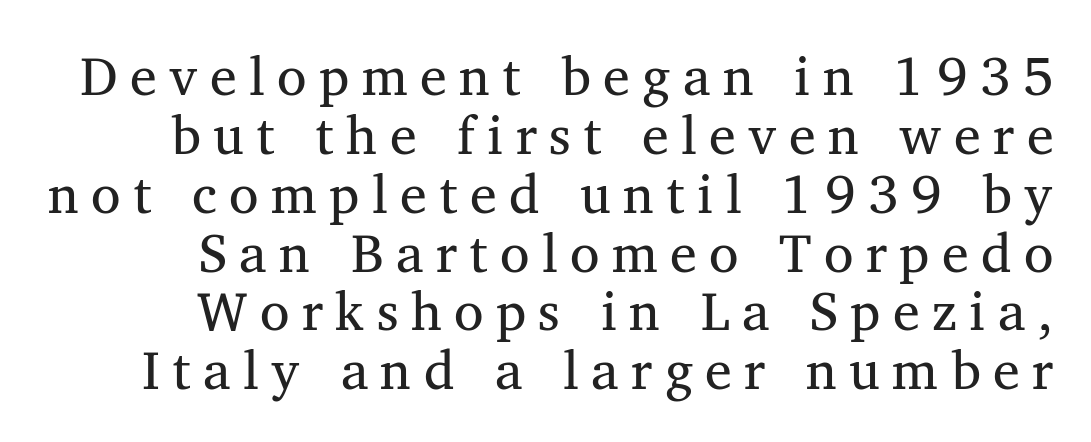
The image shows 54 px regular-weight serif type, upright; set right-aligned, tight line spacing (1.09x), unusually wide letter spacing (+0.23 em), not underlined; medium stroke contrast and a medium x-height.
